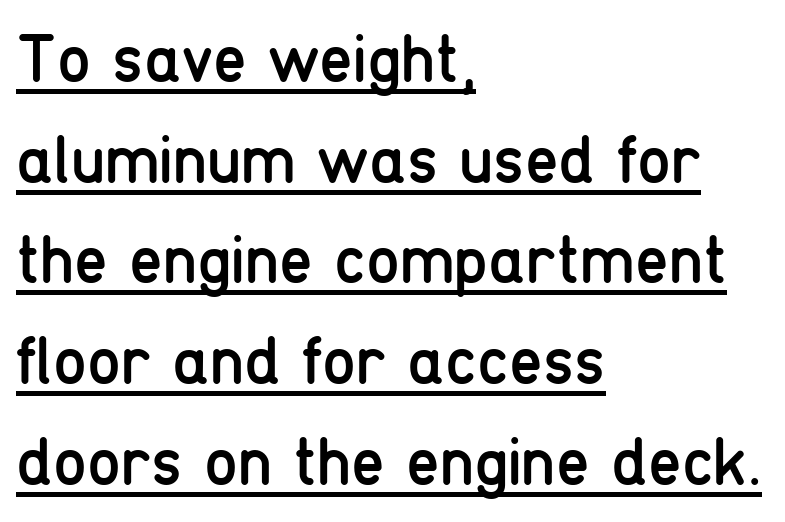
{"serif": "no", "italic": "no", "bold": "no", "weight": "regular", "width": "condensed", "stroke_contrast": "low", "x_height": "medium", "monospaced": "no", "underline": "yes", "align": "left", "line_spacing": "normal", "line_spacing_ratio": 1.48, "letter_spacing": "normal", "letter_spacing_em": 0.0, "glyph_px": 68}
